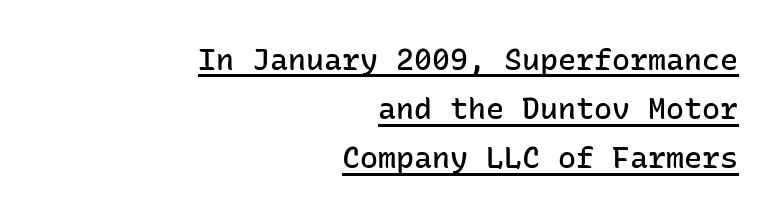
The line texture is even and compact thanks to regular tracking. Here the designer chose a console-style face with uniform glyph widths. The lettering holds an erect, upright posture throughout. Each new line begins a customary step beneath the previous one. The lines are quadded right.
